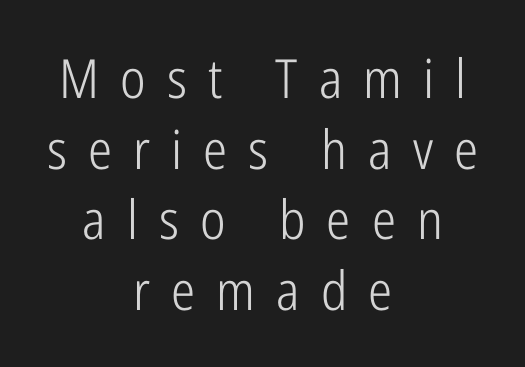
{"serif": "no", "italic": "no", "bold": "no", "weight": "light", "width": "condensed", "stroke_contrast": "low", "x_height": "medium", "monospaced": "no", "underline": "no", "align": "center", "line_spacing": "normal", "line_spacing_ratio": 1.31, "letter_spacing": "wide", "letter_spacing_em": 0.39, "glyph_px": 54}
